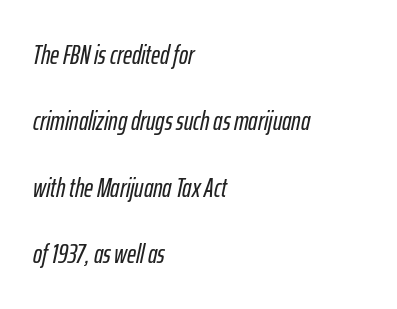
The image shows 27 px text type, italic (leaning right); set left-aligned, loose line spacing (2.46x), normal letter spacing, not underlined.
